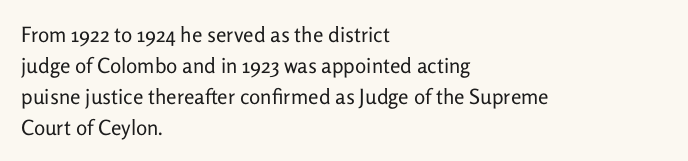
Q: Is the text bold? A: No.
Q: Is the text italic (slanted)? A: No, it is upright.
Q: Is the text underlined? A: No.
Q: How is the paragraph aligned? A: Left-aligned.
Q: Is the spacing between letters normal or unusually wide? A: Normal.
Q: Is the spacing between lines tight, normal or loose? A: Normal.
